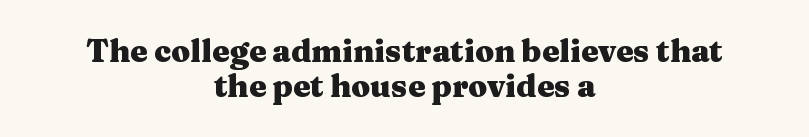
The image shows 31 px heavy, wide serif type, upright; set centered, tight line spacing (1.13x), normal letter spacing, not underlined; medium stroke contrast and a medium x-height.
